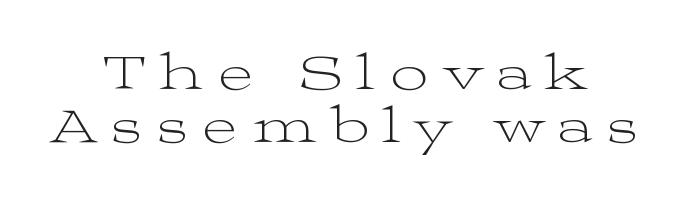
Here the glyphs are tracked loosely, breaking word shapes into spaced letters. No extra ink here — the face is not bold. A typesetter would mark this as roman, not italic. The face used here is proportionally spaced, like ordinary book or web type. Rule under the text: the space is simply empty.
